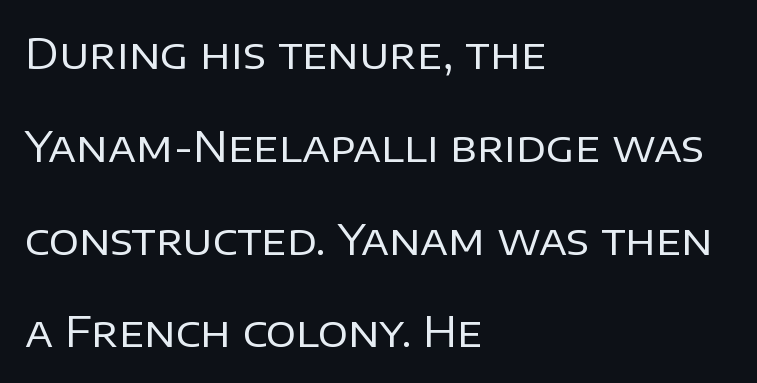
{"serif": "no", "italic": "no", "bold": "no", "weight": "regular", "width": "normal", "stroke_contrast": "low", "x_height": "large", "monospaced": "no", "underline": "no", "align": "left", "line_spacing": "loose", "line_spacing_ratio": 2.21, "letter_spacing": "normal", "letter_spacing_em": 0.0, "glyph_px": 42}
